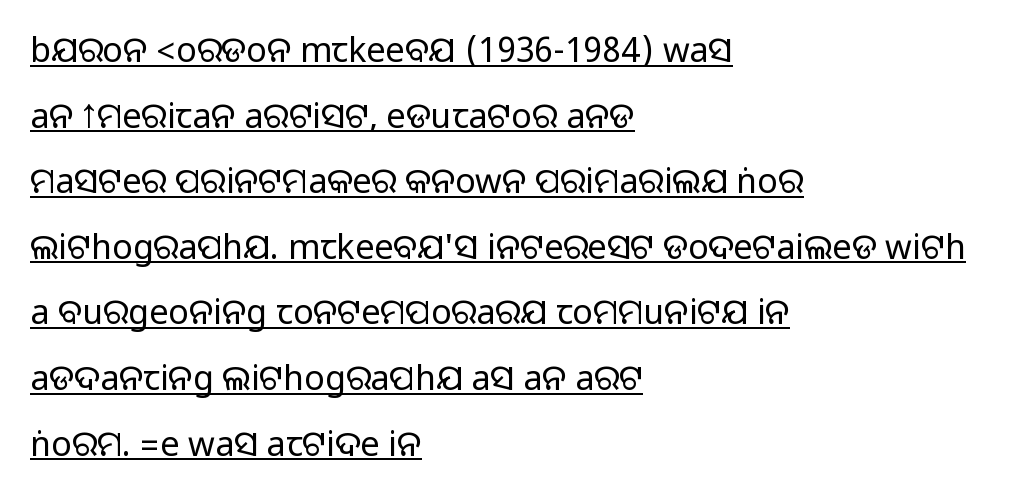
The image shows 34 px sans-serif type, upright; set left-aligned, loose line spacing (1.93x), normal letter spacing, underlined; medium stroke contrast.
